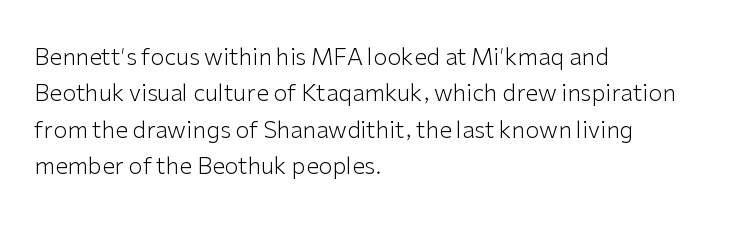
The image shows 23 px text type, upright; set left-aligned, normal line spacing (1.58x), normal letter spacing, not underlined.
